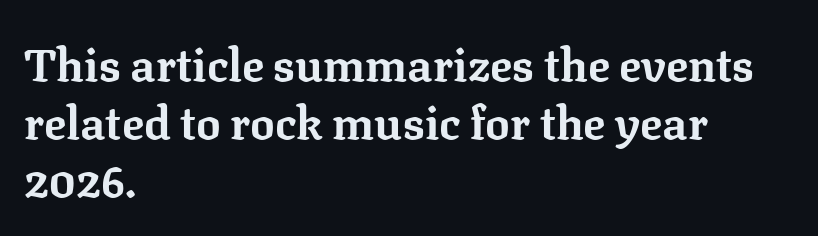
{"serif": "yes", "italic": "no", "bold": "yes", "weight": "bold", "width": "normal", "stroke_contrast": "low", "x_height": "medium", "monospaced": "no", "underline": "no", "align": "left", "line_spacing": "normal", "line_spacing_ratio": 1.26, "letter_spacing": "normal", "letter_spacing_em": 0.0, "glyph_px": 46}
